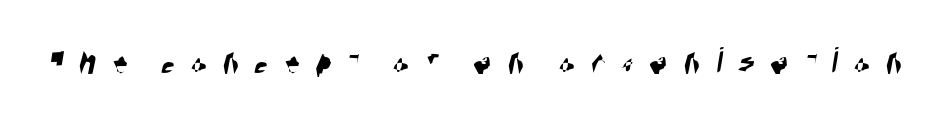
The image shows 38 px condensed sans-serif type; set unusually wide letter spacing (+0.41 em), not underlined; high stroke contrast and a large x-height.
